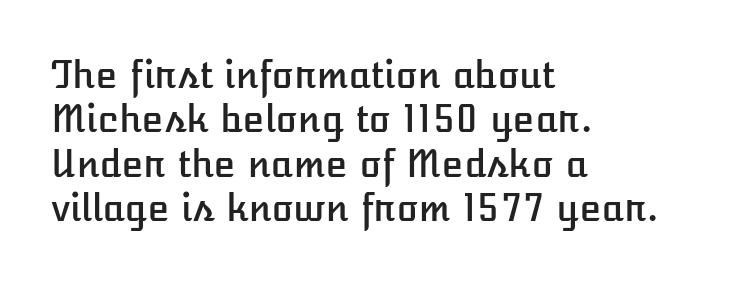
Q: Is the text italic (slanted)? A: No, it is upright.
Q: Is the text underlined? A: No.
Q: How is the paragraph aligned? A: Left-aligned.
Q: Is the spacing between letters normal or unusually wide? A: Normal.
Q: Width (condensed, normal, or wide)? A: Normal.
Q: Stroke contrast? A: Low.
Q: x-height? A: Medium.
Q: Monospaced? A: No.
